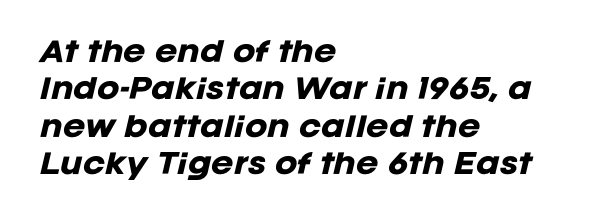
Q: Is the text bold? A: Yes.
Q: Is the text italic (slanted)? A: Yes, it leans right by about 12 degrees.
Q: Is the text underlined? A: No.
Q: How is the paragraph aligned? A: Left-aligned.
Q: Is the spacing between letters normal or unusually wide? A: Normal.
Q: Is the spacing between lines tight, normal or loose? A: Normal.
